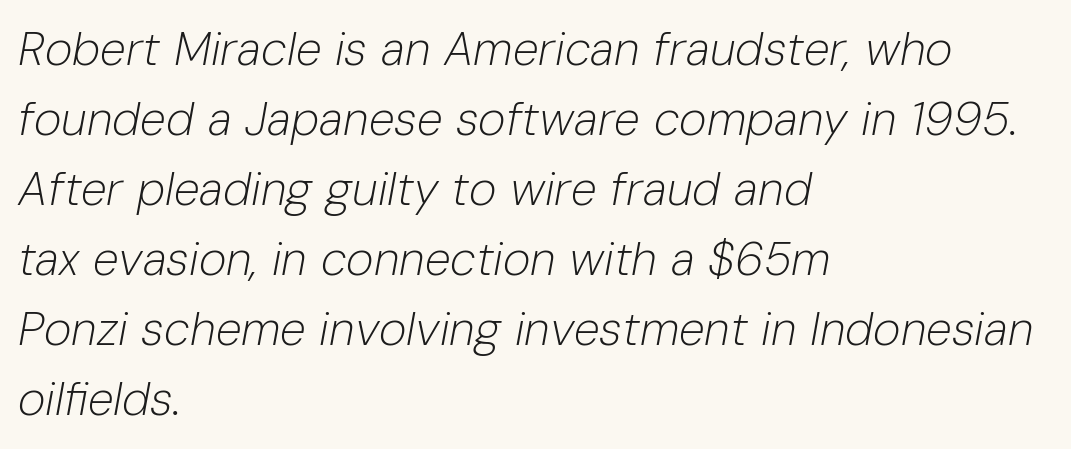
Looks like regular typesetting: each glyph gets only the width it needs. Stroke thickness stays within the range of a standard reading face or lighter. The compositor pushed each line to the left boundary. The tracking reads as untouched default to a designer's eye. If you drew a line through each stem, it would be angled.
